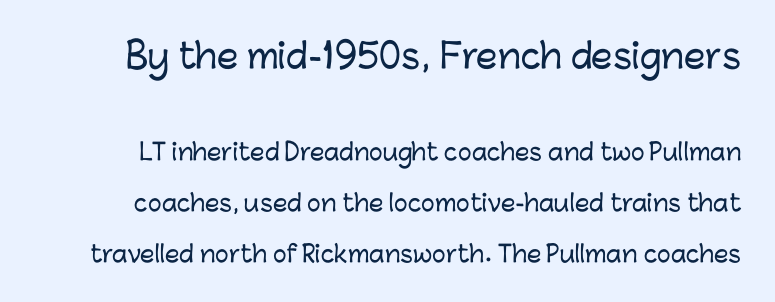
Q: Is the text italic (slanted)? A: No, it is upright.
Q: Is the typeface a serif or a sans-serif typeface? A: Sans-serif.
Q: Is the text underlined? A: No.
Q: Is the spacing between letters normal or unusually wide? A: Normal.
Q: Is the spacing between lines tight, normal or loose? A: Loose.
Q: Which block of text is set in a larger size, the first (top) or the second (bottom)? A: The first (top) one.
Q: Width (condensed, normal, or wide)? A: Normal.
Q: Stroke contrast? A: Low.
Q: x-height? A: Medium.
Q: Monospaced? A: No.
